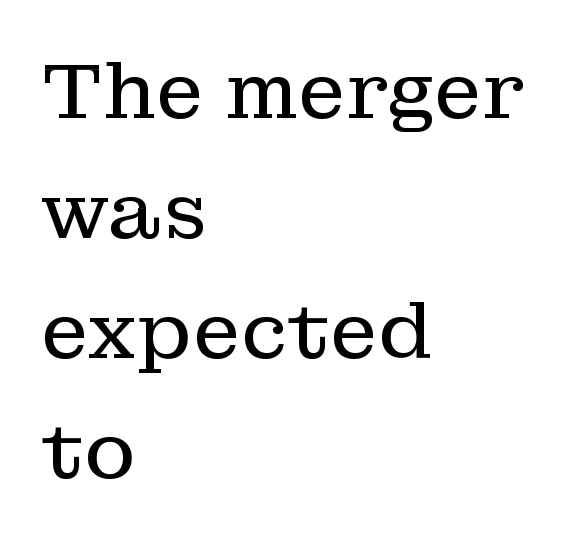
The image shows 78 px regular-weight serif type, upright; set left-aligned, normal line spacing (1.54x), normal letter spacing, not underlined; low stroke contrast and a medium x-height.
